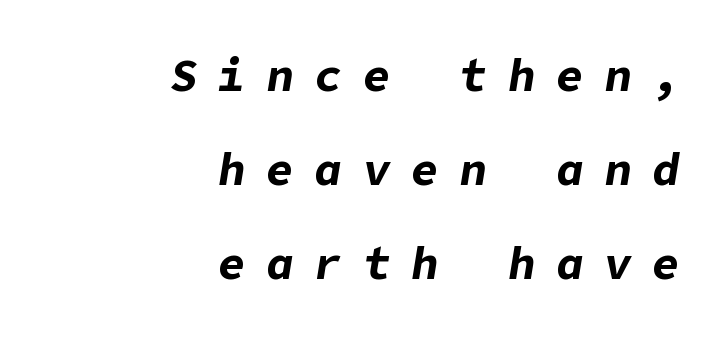
Q: Is the text bold? A: Yes.
Q: Is the text italic (slanted)? A: Yes, it leans right by about 9 degrees.
Q: Is the text underlined? A: No.
Q: How is the paragraph aligned? A: Right-aligned.
Q: Is the spacing between letters normal or unusually wide? A: Unusually wide.
Q: Is the spacing between lines tight, normal or loose? A: Loose.
Q: Width (condensed, normal, or wide)? A: Normal.
Q: Stroke contrast? A: Low.
Q: x-height? A: Medium.
